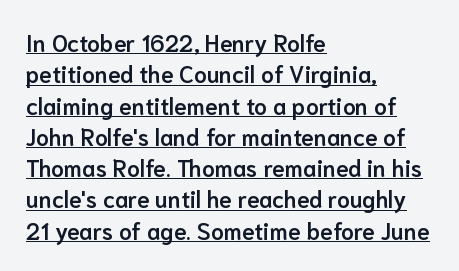
Which margin do the lines hug? The left one — the right edge is uneven. A normal amount of white space separates one row of letters from the next. A bit beefed up — I'd call it semibold rather than bold. Glance below the letters and you will spot a drawn line. Upright lettering throughout.
